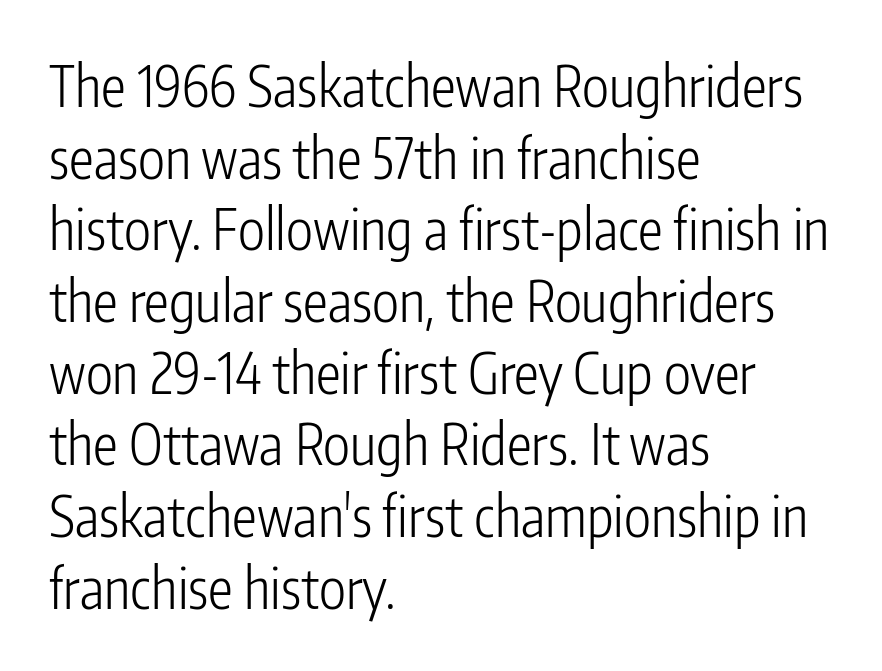
Counters stay open thanks to moderate or lighter strokes. Serif or sans? Sans — the stroke terminals are bare. In terms of leading, this rendering sits right in the middle. Ordinary non-slanted type is in use. A clean baseline with only descenders dipping below it. Nothing unusual about the tracking: characters are spaced as the font intends.
